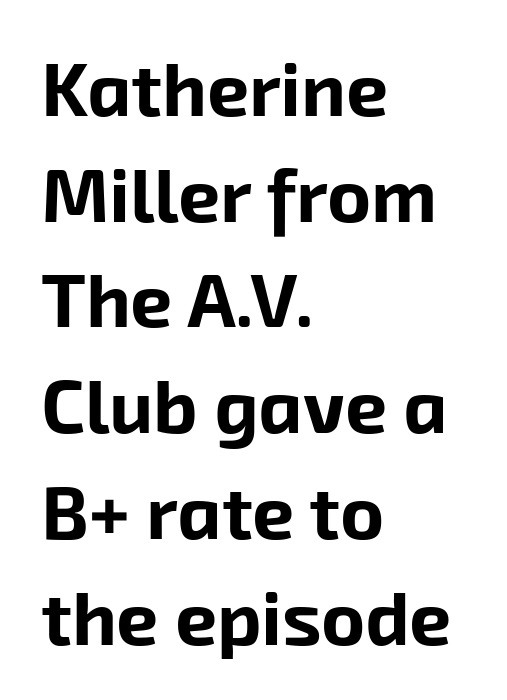
The image shows 75 px bold sans-serif type; set left-aligned, normal line spacing (1.41x), normal letter spacing, not underlined; low stroke contrast and a medium x-height.
